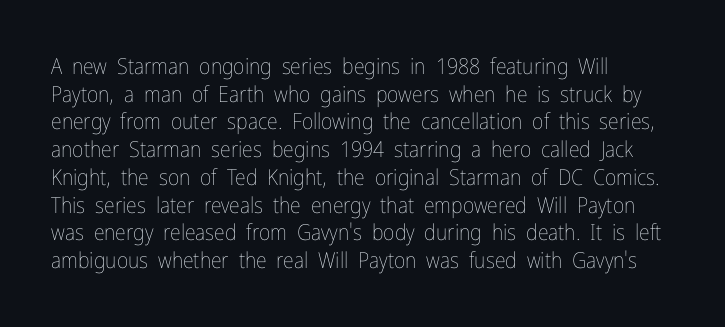
{"italic": "no", "bold": "no", "underline": "no", "align": "left", "line_spacing": "normal", "line_spacing_ratio": 1.26, "letter_spacing": "normal", "letter_spacing_em": 0.0, "glyph_px": 22}
